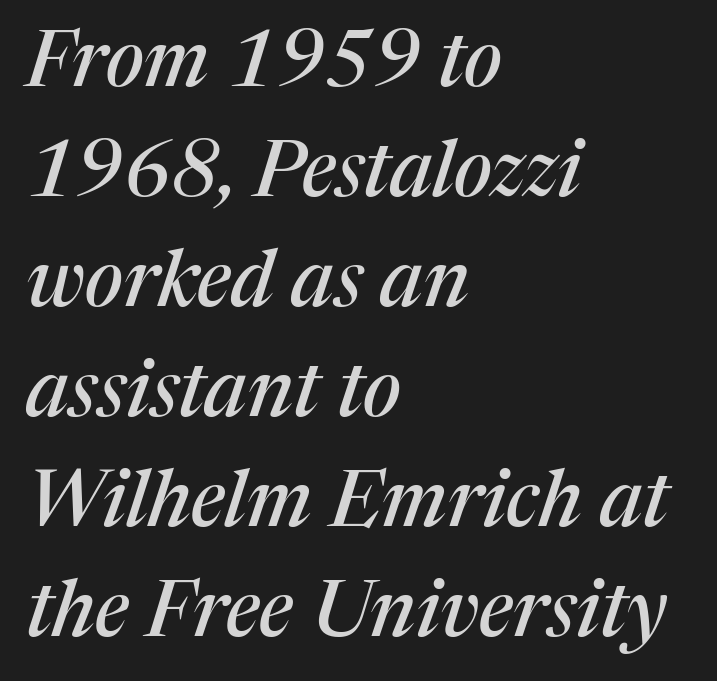
{"serif": "yes", "italic": "yes", "lean": "right", "slant_degrees": 17, "width": "normal", "stroke_contrast": "medium", "x_height": "medium", "monospaced": "no", "underline": "no", "align": "left", "line_spacing": "normal", "line_spacing_ratio": 1.41, "letter_spacing": "normal", "letter_spacing_em": 0.0, "glyph_px": 78}
